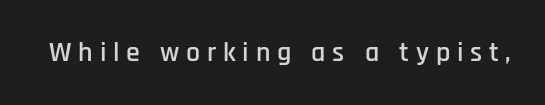
{"serif": "no", "italic": "no", "width": "condensed", "stroke_contrast": "low", "x_height": "large", "monospaced": "no", "underline": "no", "letter_spacing": "wide", "letter_spacing_em": 0.24, "glyph_px": 28}
